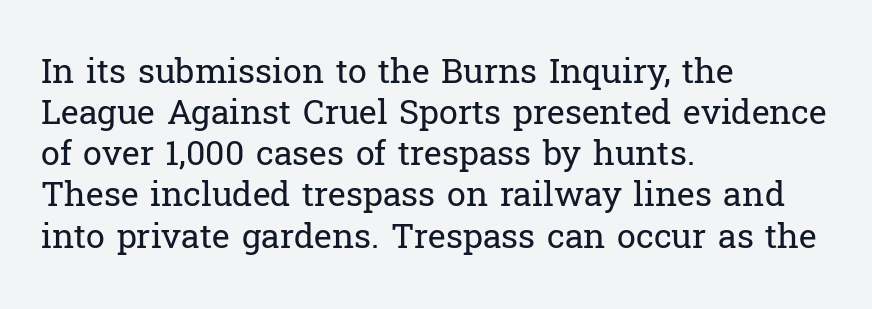
The face used here is seriffed, in the tradition of book romans. You could not count columns in this text — the font is proportionally spaced. Does the copy run flush right? No — it runs flush left. Vertical strokes here are truly vertical. There is no visible air inserted between adjacent glyphs. Ink coverage per letter is moderate at most.
